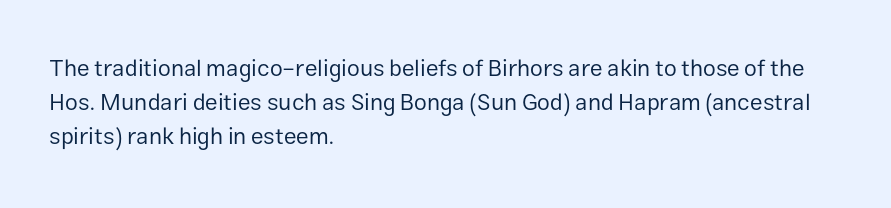
{"italic": "no", "bold": "no", "underline": "no", "align": "left", "line_spacing": "normal", "line_spacing_ratio": 1.48, "letter_spacing": "normal", "letter_spacing_em": 0.0, "glyph_px": 23}
